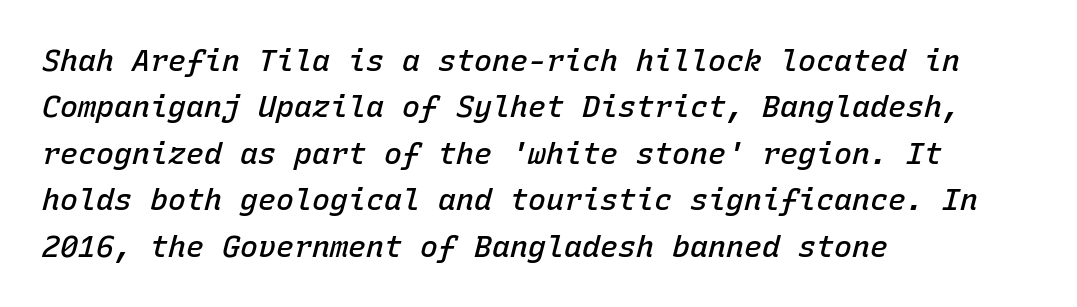
The image shows 30 px semibold type, italic (leaning right), monospaced; set left-aligned, normal line spacing (1.55x), normal letter spacing, not underlined; low stroke contrast and a medium x-height.
